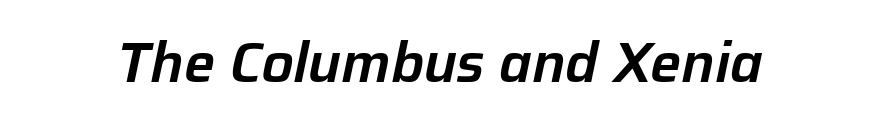
The image shows 55 px text type, italic (leaning right); set normal letter spacing, not underlined; low stroke contrast and a medium x-height.
